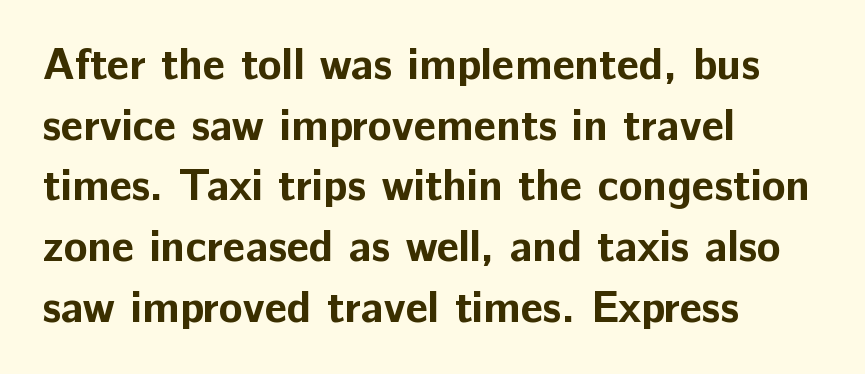
The image shows 44 px bold sans-serif type, upright; set left-aligned, normal line spacing (1.38x), normal letter spacing, not underlined; low stroke contrast and a medium x-height.
